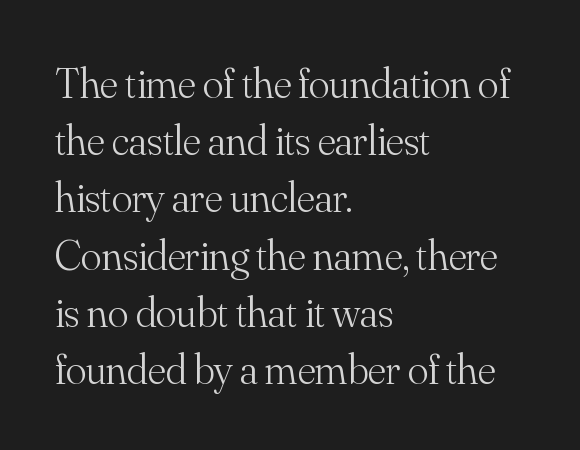
The image shows 43 px light serif type, upright; set left-aligned, normal line spacing (1.33x), normal letter spacing, not underlined; medium stroke contrast and a small x-height.
